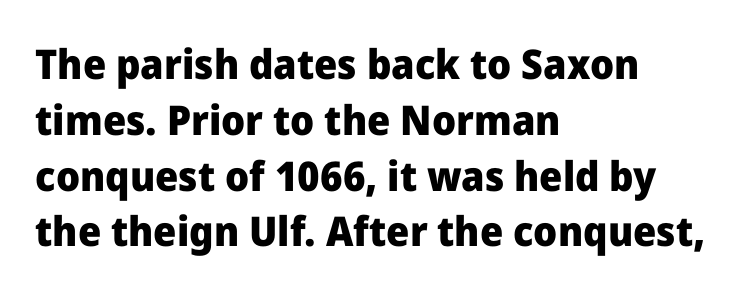
{"serif": "no", "italic": "no", "bold": "yes", "weight": "heavy", "width": "normal", "stroke_contrast": "low", "x_height": "medium", "monospaced": "no", "underline": "no", "align": "left", "line_spacing": "normal", "line_spacing_ratio": 1.36, "letter_spacing": "normal", "letter_spacing_em": 0.0, "glyph_px": 41}
